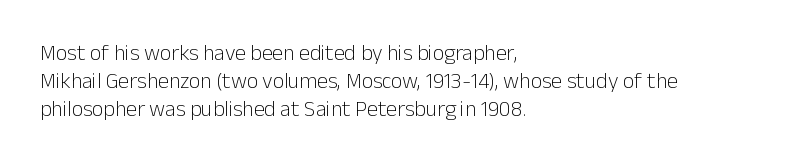
The image shows 22 px text type, upright; set left-aligned, normal line spacing (1.28x), normal letter spacing, not underlined.
